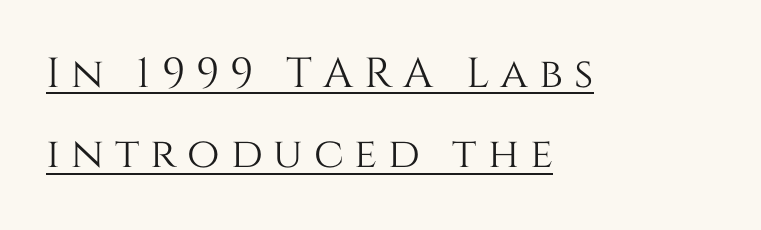
Q: Is the text italic (slanted)? A: No, it is upright.
Q: Is the text underlined? A: Yes.
Q: How is the paragraph aligned? A: Left-aligned.
Q: Is the spacing between letters normal or unusually wide? A: Unusually wide.
Q: Is the spacing between lines tight, normal or loose? A: Loose.
Q: Width (condensed, normal, or wide)? A: Normal.
Q: Stroke contrast? A: Medium.
Q: x-height? A: Large.
Q: Monospaced? A: No.
